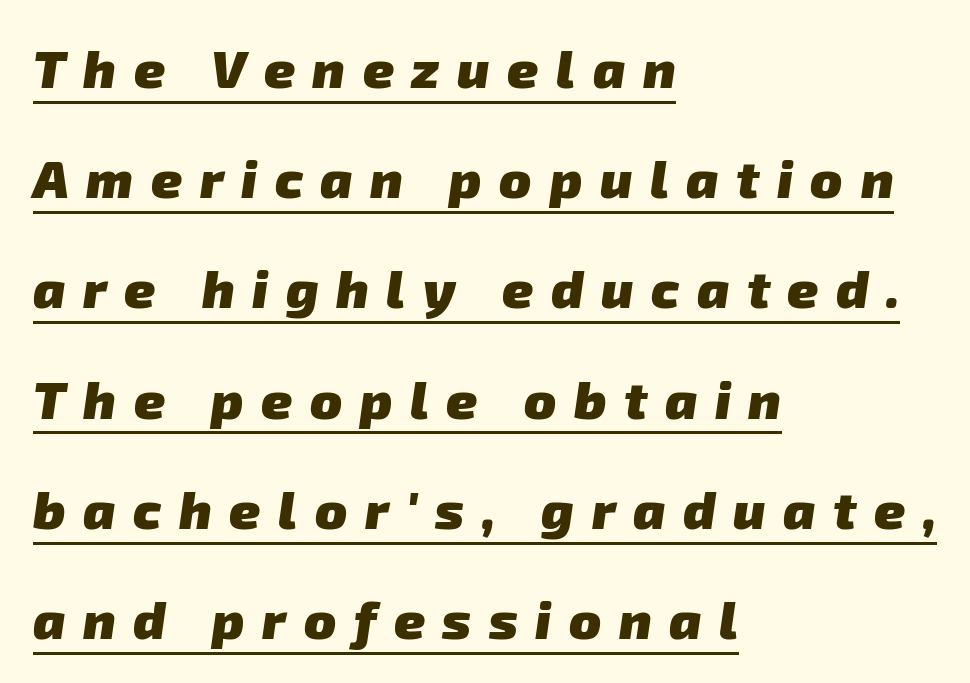
The image shows 53 px heavy sans-serif type; set left-aligned, loose line spacing (2.08x), unusually wide letter spacing (+0.33 em), underlined; low stroke contrast and a medium x-height.
